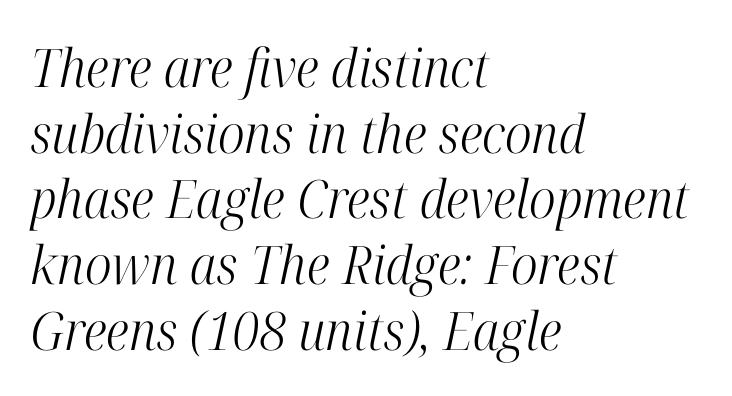
Q: Is the text bold? A: No.
Q: Is the text italic (slanted)? A: Yes, it leans right by about 12 degrees.
Q: Is the typeface a serif or a sans-serif typeface? A: Serif.
Q: Is the text underlined? A: No.
Q: How is the paragraph aligned? A: Left-aligned.
Q: Is the spacing between letters normal or unusually wide? A: Normal.
Q: Width (condensed, normal, or wide)? A: Condensed.
Q: Stroke contrast? A: High.
Q: x-height? A: Medium.
Q: Monospaced? A: No.
